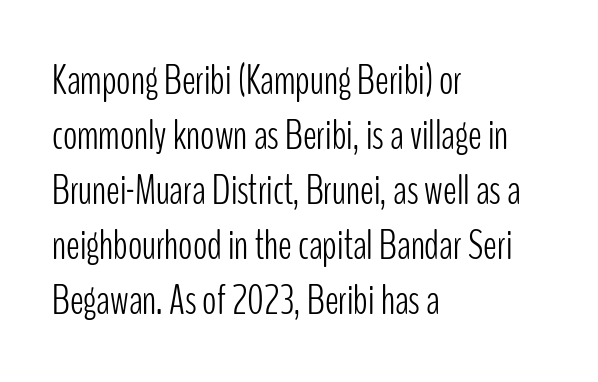
The image shows 42 px light, condensed sans-serif type, upright; set left-aligned, normal line spacing (1.31x), normal letter spacing, not underlined; low stroke contrast and a medium x-height.
